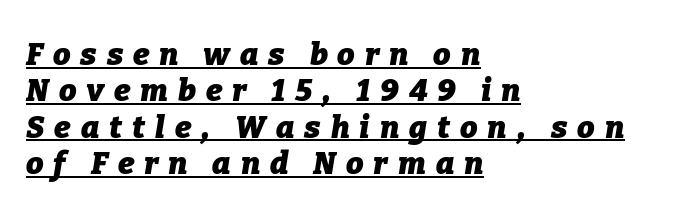
{"italic": "yes", "lean": "right", "slant_degrees": 9, "bold": "yes", "weight": "heavy", "width": "normal", "stroke_contrast": "low", "x_height": "medium", "monospaced": "no", "underline": "yes", "align": "left", "line_spacing_ratio": 1.17, "letter_spacing": "wide", "letter_spacing_em": 0.32, "glyph_px": 31}
